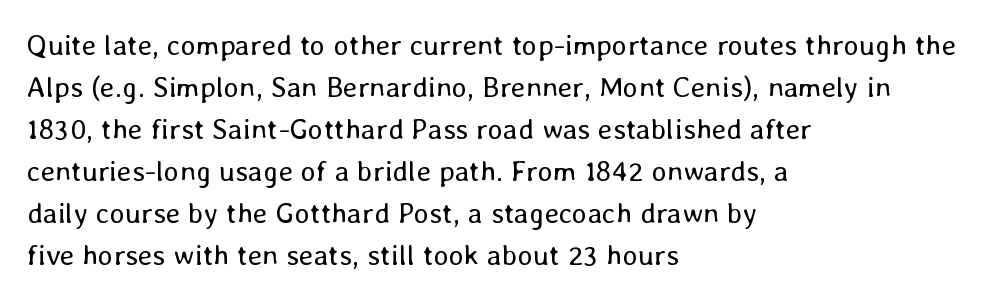
The image shows 29 px regular-weight type, upright; set left-aligned, normal line spacing (1.45x), normal letter spacing, not underlined; low stroke contrast and a medium x-height.
